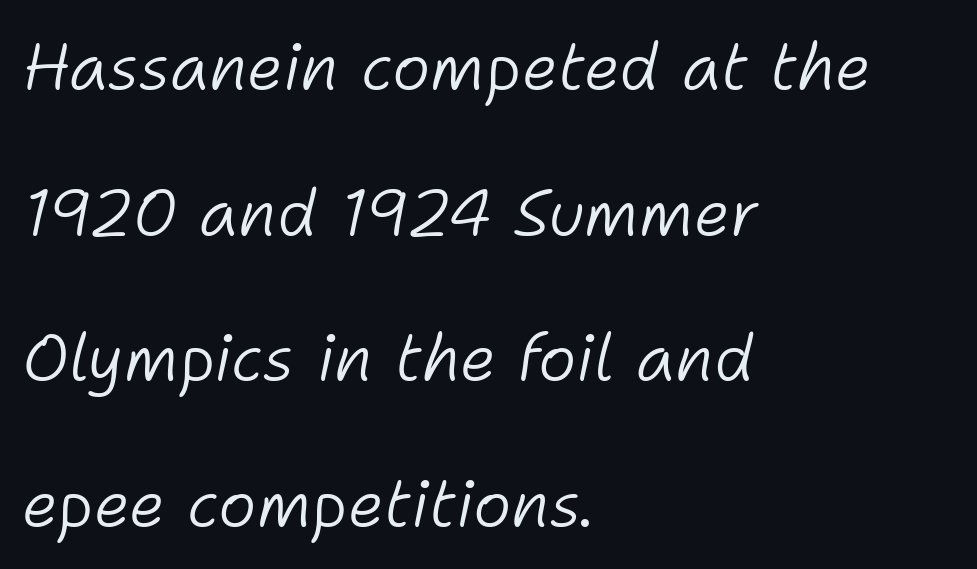
Q: Is the text bold? A: No.
Q: Is the text italic (slanted)? A: Yes, it leans right by about 11 degrees.
Q: Is the text underlined? A: No.
Q: How is the paragraph aligned? A: Left-aligned.
Q: Is the spacing between letters normal or unusually wide? A: Normal.
Q: Is the spacing between lines tight, normal or loose? A: Loose.
Q: Width (condensed, normal, or wide)? A: Normal.
Q: Stroke contrast? A: Low.
Q: x-height? A: Medium.
Q: Monospaced? A: No.
